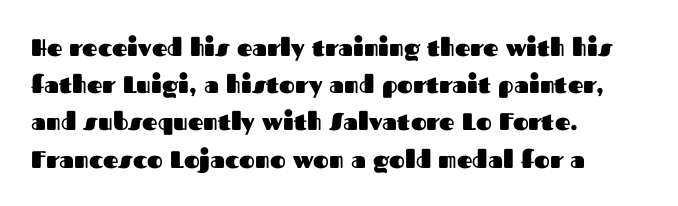
The passage shown has conventional tracking throughout. Underline: absent. The lines in this sample share a left origin and differ only in where they stop. These lines carry a lot of weight — the face is fully bold. Leading: standard. Characters remain perfectly vertical along every line.
